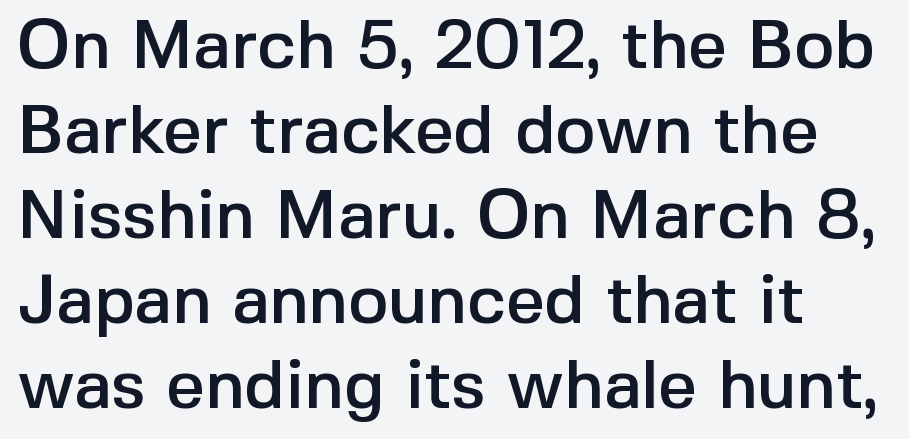
The image shows 68 px sans-serif type, upright; set left-aligned, normal line spacing (1.25x), normal letter spacing, not underlined; a medium x-height.
